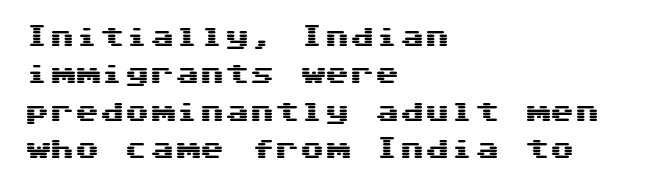
Q: Is the text italic (slanted)? A: No, it is upright.
Q: Is the text underlined? A: No.
Q: How is the paragraph aligned? A: Left-aligned.
Q: Is the spacing between letters normal or unusually wide? A: Normal.
Q: Is the spacing between lines tight, normal or loose? A: Normal.
